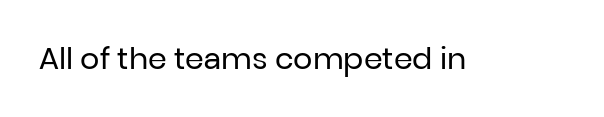
Q: Is the text bold? A: No.
Q: Is the text italic (slanted)? A: No, it is upright.
Q: Is the typeface a serif or a sans-serif typeface? A: Sans-serif.
Q: Is the text underlined? A: No.
Q: Is the spacing between letters normal or unusually wide? A: Normal.
Q: Width (condensed, normal, or wide)? A: Normal.
Q: Stroke contrast? A: Low.
Q: x-height? A: Medium.
Q: Monospaced? A: No.
